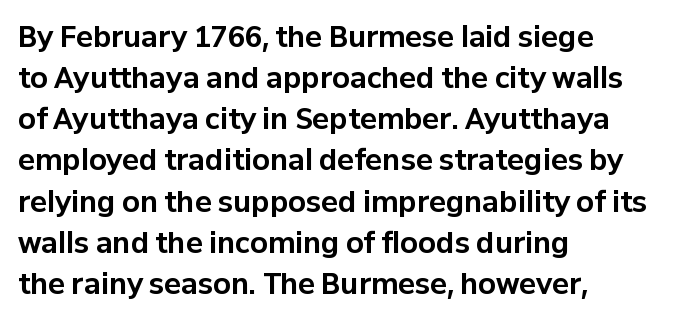
Serifs: no, the terminals of the letterforms are clean. Thick stems and heavy bowls — unmistakably bold. Italic? Not at all — the glyphs are vertical. Words appear dense and cohesive because spacing is normal. Underlining? Definitely not there.
